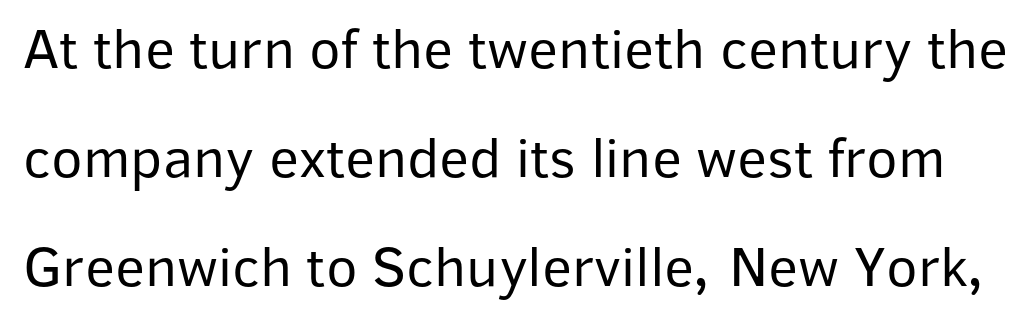
The image shows 58 px regular-weight sans-serif type, upright; set line spacing 1.88x, normal letter spacing, not underlined; low stroke contrast and a medium x-height.
